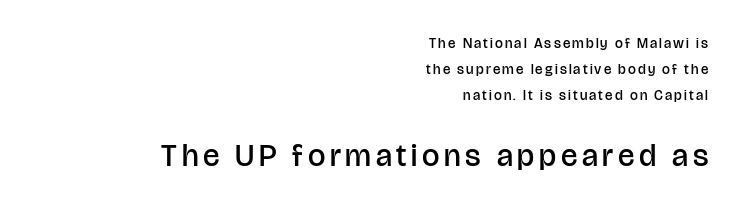
Q: Is the text bold? A: Semi-bold.
Q: Is the text italic (slanted)? A: No, it is upright.
Q: Is the typeface a serif or a sans-serif typeface? A: Sans-serif.
Q: Is the text underlined? A: No.
Q: How is the paragraph aligned? A: Right-aligned.
Q: Which block of text is set in a larger size, the first (top) or the second (bottom)? A: The second (bottom) one.
Q: Width (condensed, normal, or wide)? A: Normal.
Q: Stroke contrast? A: Low.
Q: x-height? A: Large.
Q: Monospaced? A: No.
